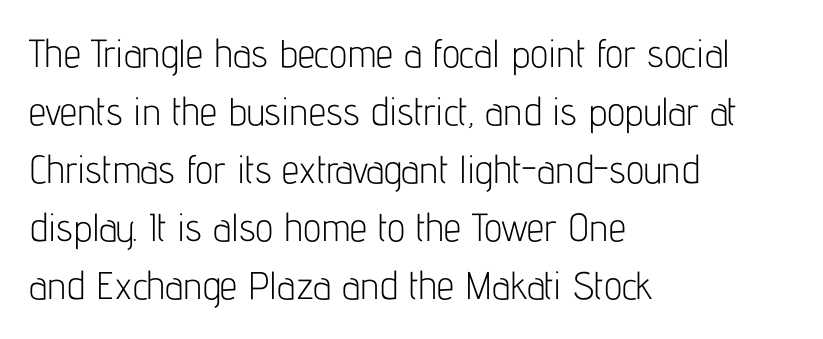
The designer left line spacing at the default. Tall strokes in this sample are plumb rather than angled. Descenders hang freely into open space. The rag falls on the right side of this text block. Here the glyphs are tracked normally, forming tight word shapes.
